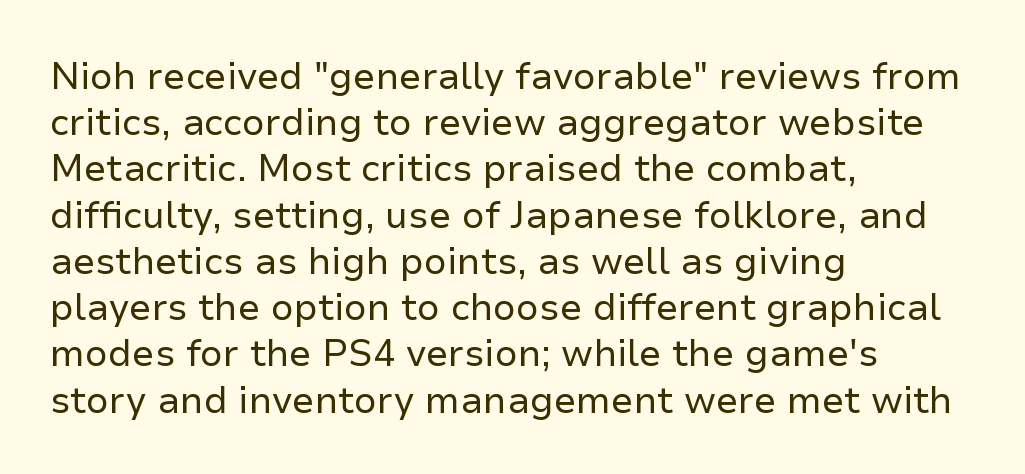
The image shows 37 px regular-weight sans-serif type, upright; set left-aligned, normal line spacing (1.25x), normal letter spacing, not underlined; low stroke contrast and a medium x-height.
